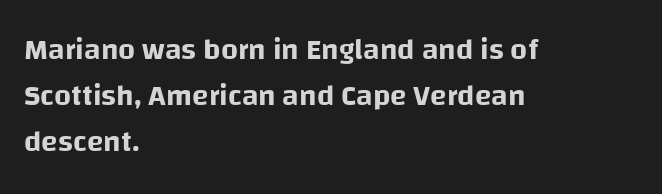
{"serif": "no", "italic": "no", "width": "normal", "stroke_contrast": "low", "x_height": "large", "monospaced": "no", "underline": "no", "align": "left", "line_spacing": "normal", "line_spacing_ratio": 1.54, "letter_spacing": "normal", "letter_spacing_em": 0.0, "glyph_px": 30}
